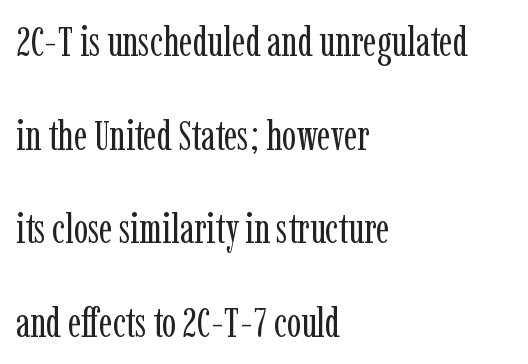
In terms of letterspacing, this is plain default setting. Varying glyph widths throughout — classic text-font behaviour. Underline: absent. This sample uses a serif face. Loosely led — the rows are spread out. In CSS terms this would be text-align: left.
